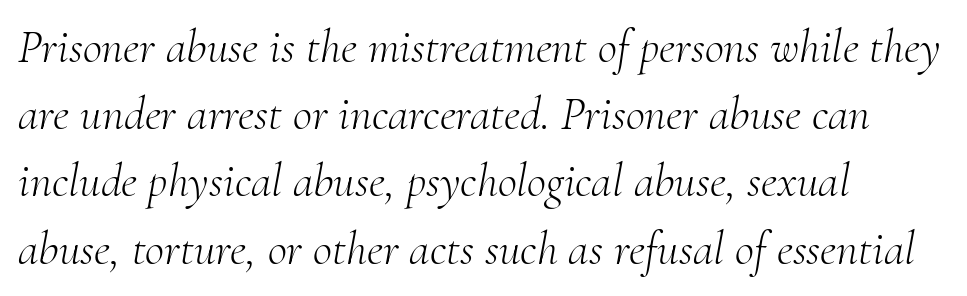
The image shows 47 px light serif type, italic (leaning right); set left-aligned, normal line spacing (1.43x), normal letter spacing, not underlined; medium stroke contrast and a small x-height.
